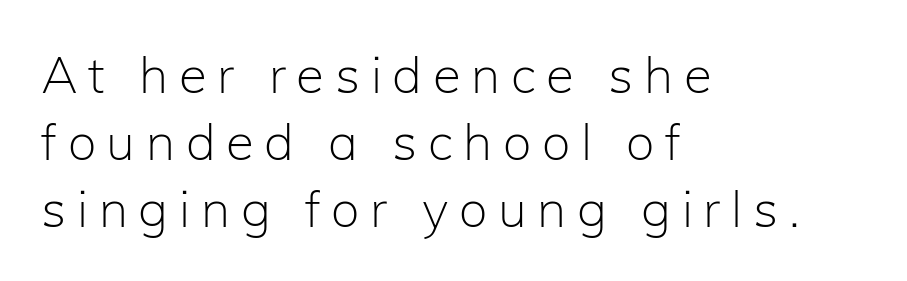
The image shows 51 px light sans-serif type, upright; set left-aligned, normal line spacing (1.31x), unusually wide letter spacing (+0.21 em), not underlined; low stroke contrast and a medium x-height.
